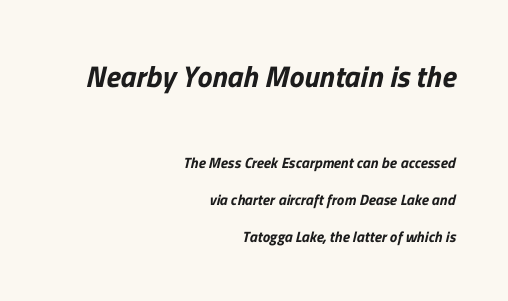
Does extra space separate the letters? No, they use regular spacing. The passage shown is typeset with a sans-serif family. Looks like regular typesetting: each glyph gets only the width it needs. Which margin do the lines hug? The right one — the left edge is uneven. The block sitting higher on the canvas is the one with enlarged characters.
